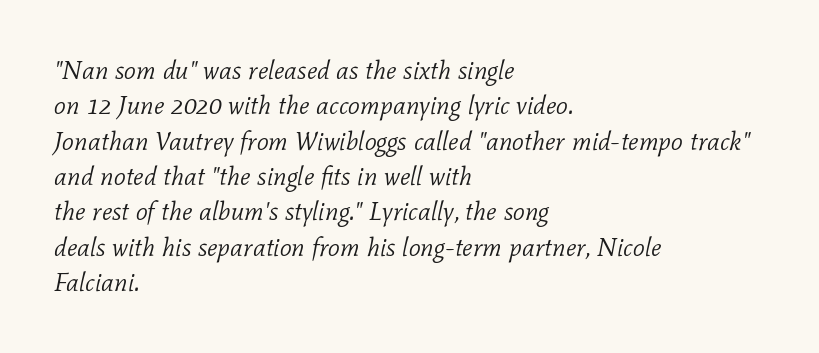
Q: Is the text bold? A: No.
Q: Is the text italic (slanted)? A: Yes, it leans right by about 11 degrees.
Q: Is the text underlined? A: No.
Q: How is the paragraph aligned? A: Left-aligned.
Q: Is the spacing between letters normal or unusually wide? A: Normal.
Q: Is the spacing between lines tight, normal or loose? A: Normal.
